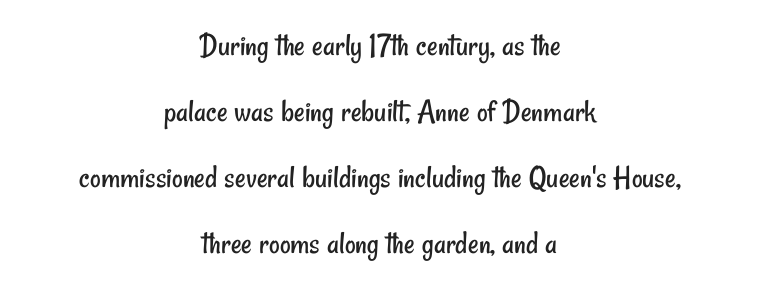
Q: Is the text bold? A: No.
Q: Is the typeface a serif or a sans-serif typeface? A: Sans-serif.
Q: Is the text underlined? A: No.
Q: How is the paragraph aligned? A: Centered.
Q: Is the spacing between letters normal or unusually wide? A: Normal.
Q: Is the spacing between lines tight, normal or loose? A: Loose.
Q: Width (condensed, normal, or wide)? A: Condensed.
Q: Stroke contrast? A: Low.
Q: x-height? A: Small.
Q: Monospaced? A: No.
